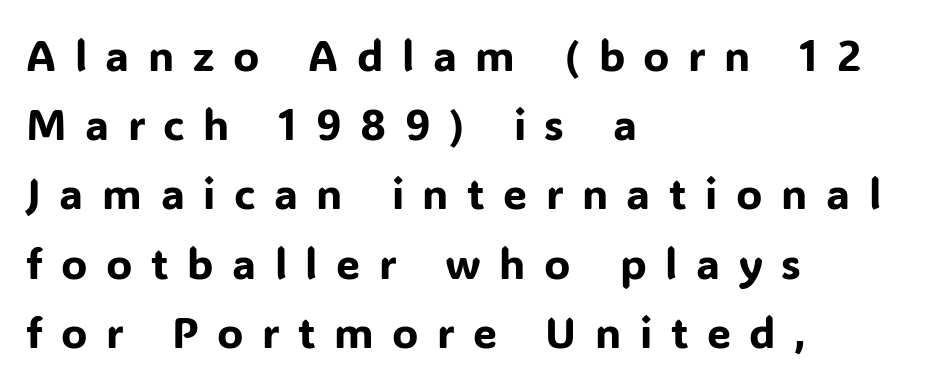
The line texture is sparse and dotted thanks to wide tracking. Rendered with straight, roman letterforms. The font family rendered here belongs to the sans-serif group. If you measured baseline to baseline, you'd find a middling distance.
